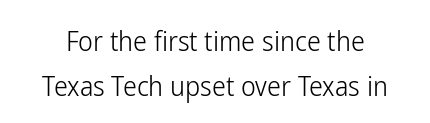
Weight: in the light-to-regular range. Are there feet on the stems? There aren't — it's a sans. Short note: letters normally spaced. The baseline area is clear.
